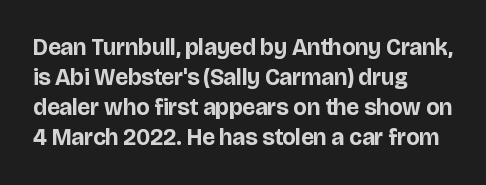
Designer's note — italics off, roman on. Clear beneath every line of the passage. Set as a true bold cut, around the 700 mark. How would I describe the line gaps? Plain and ordinary.
